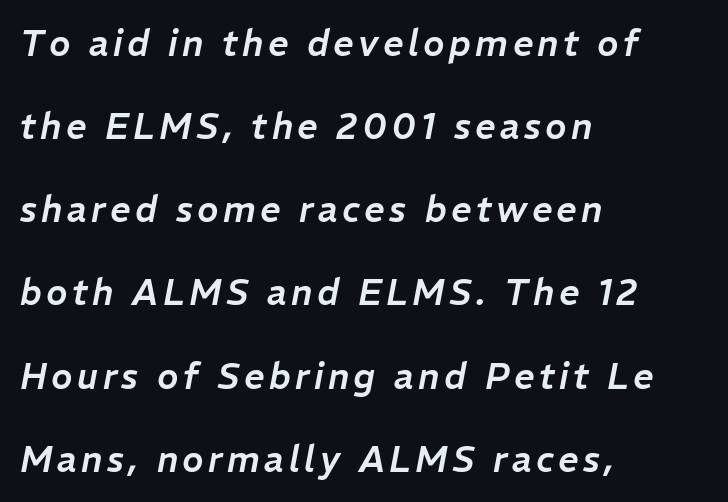
The image shows 36 px text type, italic (leaning right); set left-aligned, loose line spacing (2.31x), not underlined; low stroke contrast and a medium x-height.
